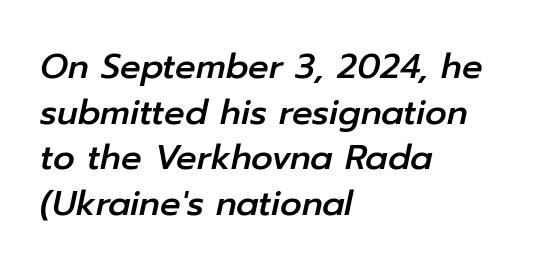
The image shows 34 px text type, italic (leaning right); set left-aligned, normal line spacing (1.34x), normal letter spacing, not underlined; low stroke contrast and a medium x-height.
